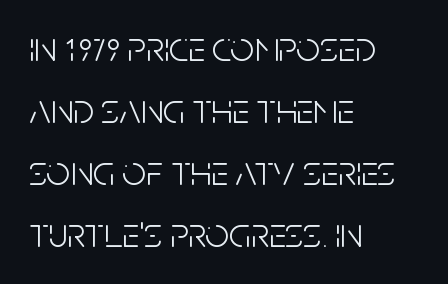
The image shows 42 px light, condensed sans-serif type, upright; set left-aligned, normal line spacing (1.48x), normal letter spacing, not underlined; low stroke contrast and a large x-height.
